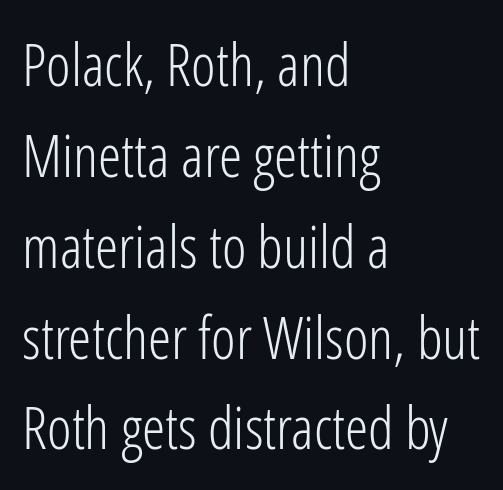
Stems here are at most as thick as an everyday book face. The lines sit at an ordinary, default distance from one another. Tracking here is standard; glyphs follow each other at the usual distance. Vertical strokes here are truly vertical. This rendering features lettering with no underline. Short and long lines alike share a common starting point at left.
